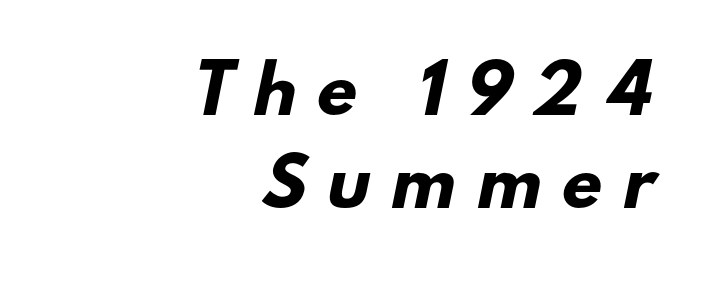
{"serif": "no", "bold": "yes", "weight": "heavy", "width": "normal", "stroke_contrast": "low", "x_height": "small", "monospaced": "no", "underline": "no", "align": "right", "line_spacing": "normal", "line_spacing_ratio": 1.43, "letter_spacing": "wide", "letter_spacing_em": 0.33, "glyph_px": 65}
